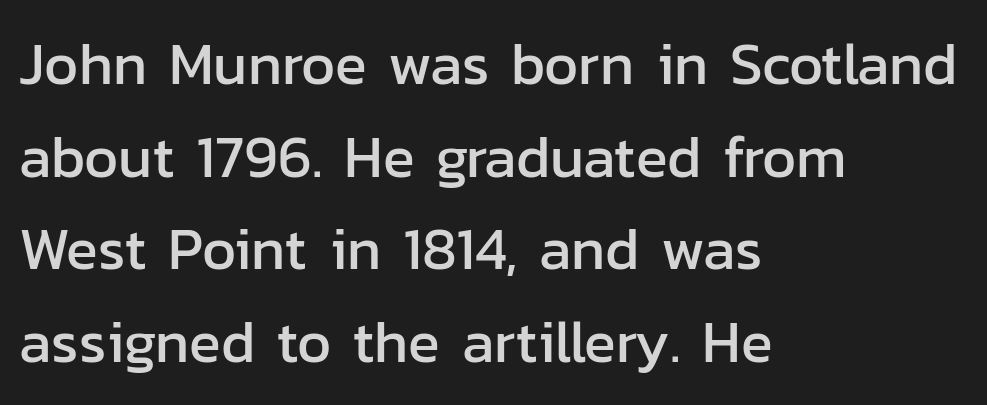
Q: Is the text italic (slanted)? A: No, it is upright.
Q: Is the typeface a serif or a sans-serif typeface? A: Sans-serif.
Q: Is the text underlined? A: No.
Q: How is the paragraph aligned? A: Left-aligned.
Q: Is the spacing between letters normal or unusually wide? A: Normal.
Q: Is the spacing between lines tight, normal or loose? A: Normal.
Q: Width (condensed, normal, or wide)? A: Normal.
Q: Stroke contrast? A: Low.
Q: x-height? A: Medium.
Q: Monospaced? A: No.
